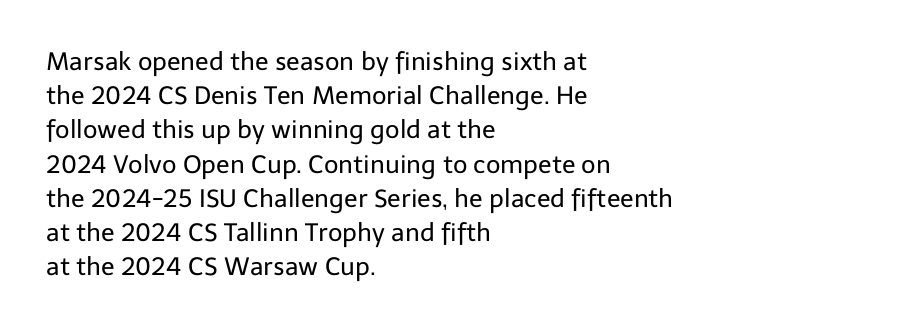
The area under the type is left untouched. A roman cut, with each character standing at attention. Observe the ordinary spacing: letters are neighbours, not strangers. Notice how the passage keeps a crisp vertical edge on the left only.
